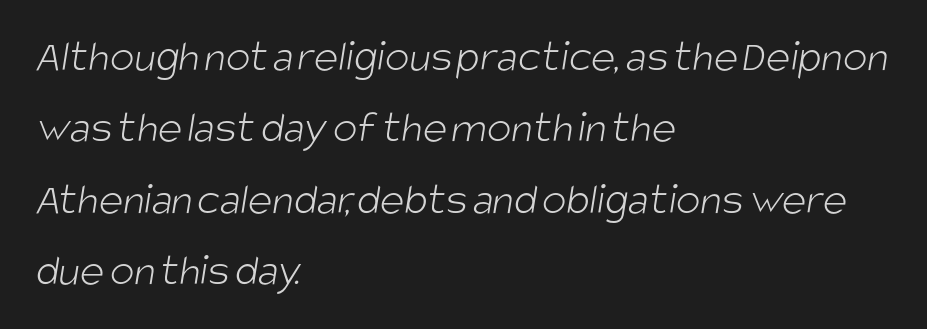
Lines of text with bare space underneath. The letters advance in unequal steps, a hallmark of proportional type. Bold? No — there's no thickening of the strokes. The typeface chosen for these lines omits serifs. Words appear dense and cohesive because spacing is normal.
